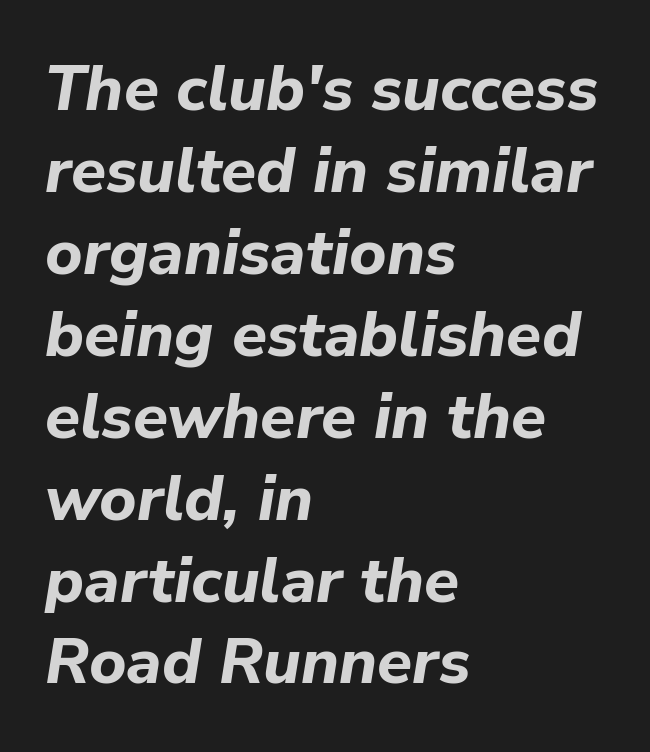
Heft: maximum for text — a bold. The rendering uses a moderate line-height, typical for paragraphs. Teacher's note: observe the even left margin — that is flush-left alignment. Tall strokes in this sample are angled rather than plumb. The letters sit at their default tracking, neither squeezed nor spread.
